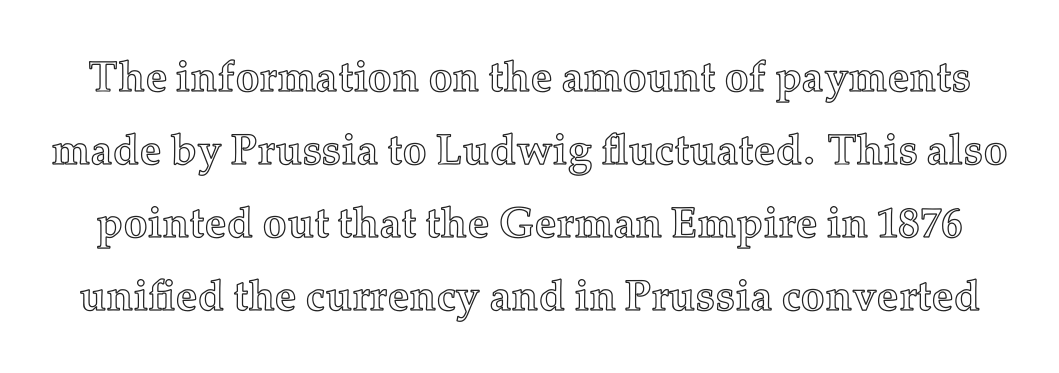
Q: Is the text italic (slanted)? A: No, it is upright.
Q: Is the text underlined? A: No.
Q: Is the spacing between letters normal or unusually wide? A: Normal.
Q: Is the spacing between lines tight, normal or loose? A: Normal.
Q: Width (condensed, normal, or wide)? A: Normal.
Q: x-height? A: Medium.
Q: Monospaced? A: No.
